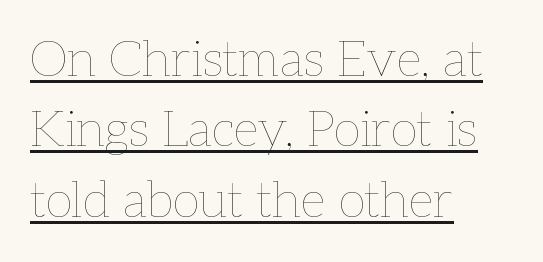
{"italic": "no", "bold": "no", "weight": "thin", "width": "normal", "stroke_contrast": "low", "x_height": "medium", "monospaced": "no", "underline": "yes", "align": "left", "line_spacing": "normal", "line_spacing_ratio": 1.41, "letter_spacing": "normal", "letter_spacing_em": 0.0, "glyph_px": 50}
